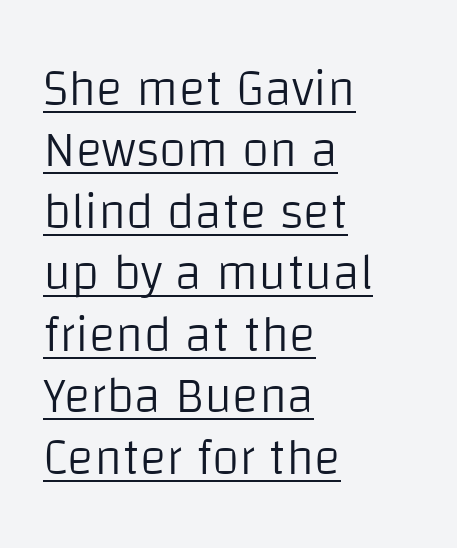
These lines were composed using upright roman letters. This sample carries an underscore along the baseline area. One-word summary of the alignment: left. Is this a sans? Yes — the strokes have no serifs. Think of a printed novel: that variable character pitch is what you see here. Is the type heavy? It reads as light-to-regular instead.
